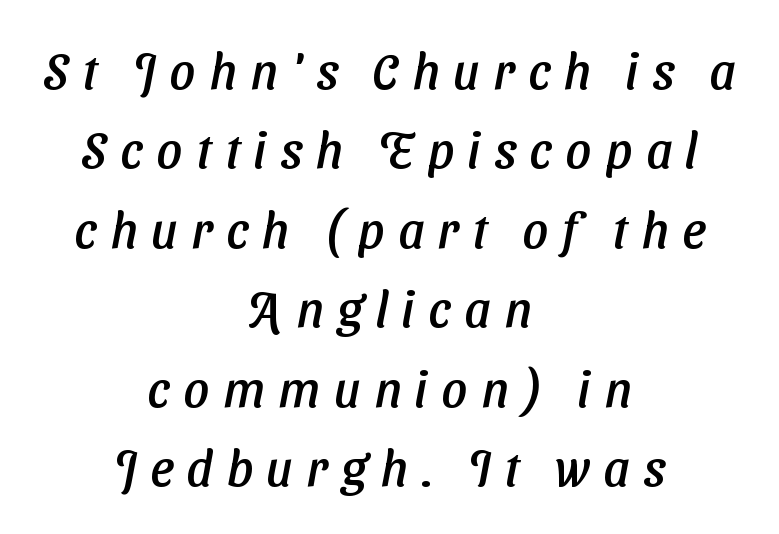
Spacing verdict: proportional, widths tailored to each character. Reading down the block, each line starts at a different indent, mirrored at its end. The horizontal fit of the characters is loose and conspicuously gappy. Regarding serifs, this sample does without them.
